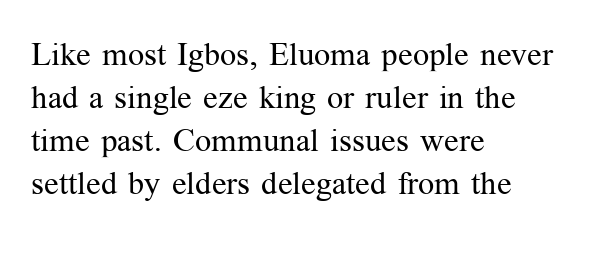
The text block is weighted toward the left margin, trailing off unevenly rightward. The characters are drawn with everyday or finer stroke widths. The letterforms sit shoulder to shoulder at normal distance. A typesetter would label this face a serif. The passage shown is not underscored anywhere. Think of a printed novel: that variable character pitch is what you see here.
